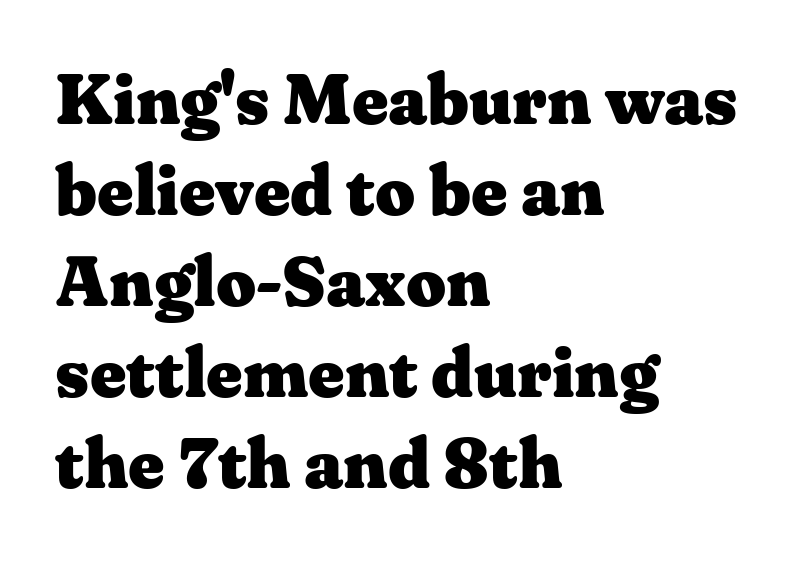
The image shows 70 px heavy, wide serif type, upright; set left-aligned, normal line spacing (1.3x), normal letter spacing, not underlined; medium stroke contrast and a medium x-height.
